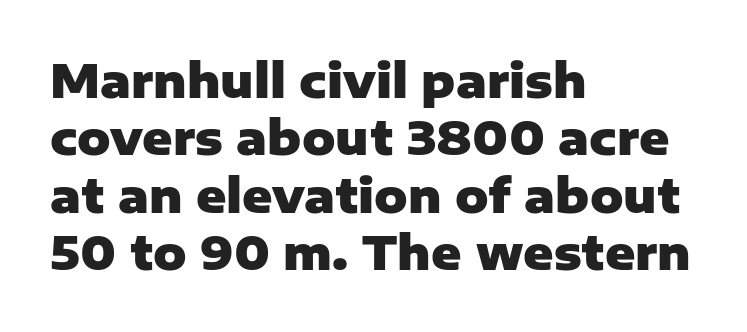
The image shows 46 px heavy sans-serif type, upright; set left-aligned, normal line spacing (1.25x), normal letter spacing, not underlined; low stroke contrast and a medium x-height.
